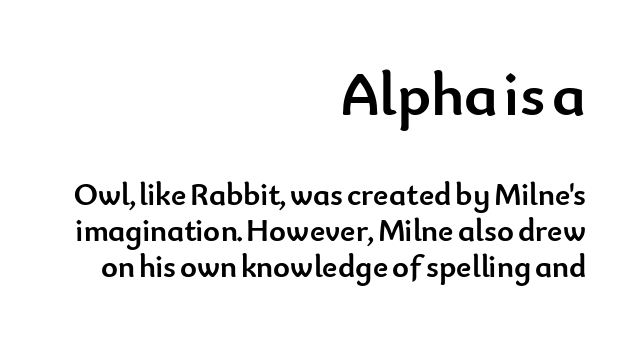
This sample uses an upright cut, with every glyph sitting square on the baseline. Are there feet on the stems? There aren't — it's a sans. Teacher's note: observe the even right margin — that is flush-right alignment. Character widths vary here, with narrow letters taking less room than wide ones. The letters are bold, with thick, heavy strokes. The letterforms sit shoulder to shoulder at normal distance.
